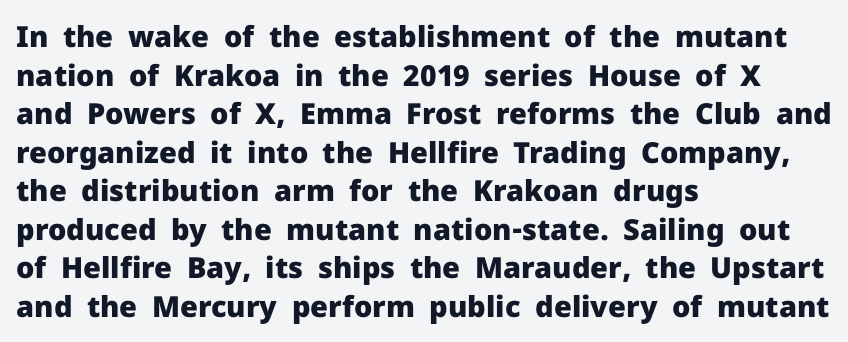
Only glyphs here, with clear space below each row. Between one letter and the next there's only the usual sliver of space. Notice how the stems are strictly vertical — no italics here. Is the block centered? No — it sits flush against the left margin. How heavy is the stroke? Heavy — this is a bold. The line-height multiplier appears to be the usual default.
